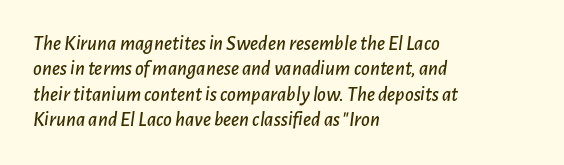
Q: Is the text italic (slanted)? A: Yes, it leans right by about 7 degrees.
Q: Is the text underlined? A: No.
Q: How is the paragraph aligned? A: Left-aligned.
Q: Is the spacing between letters normal or unusually wide? A: Normal.
